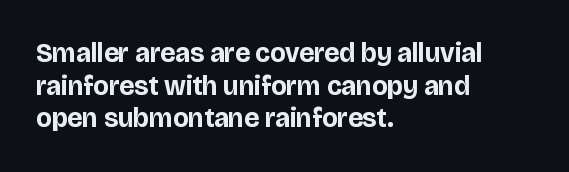
Q: Is the text bold? A: Yes.
Q: Is the text italic (slanted)? A: No, it is upright.
Q: Is the text underlined? A: No.
Q: How is the paragraph aligned? A: Left-aligned.
Q: Is the spacing between letters normal or unusually wide? A: Normal.
